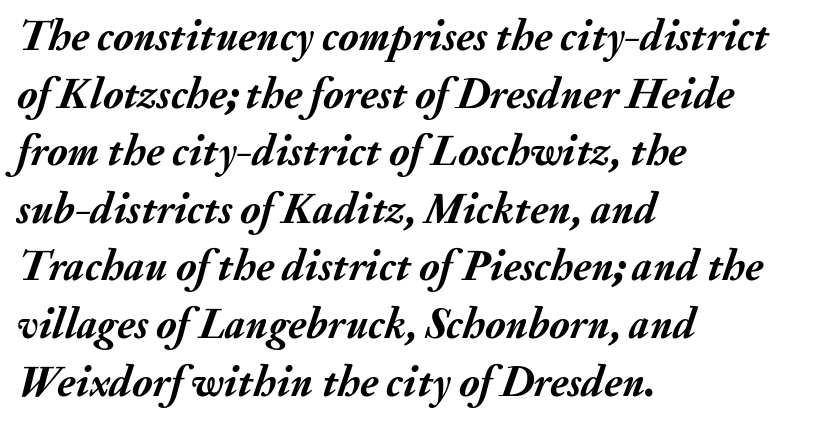
{"italic": "yes", "lean": "right", "slant_degrees": 20, "bold": "yes", "weight": "semibold", "width": "normal", "stroke_contrast": "medium", "x_height": "small", "monospaced": "no", "underline": "no", "align": "left", "line_spacing": "normal", "line_spacing_ratio": 1.34, "letter_spacing": "normal", "letter_spacing_em": 0.0, "glyph_px": 43}
